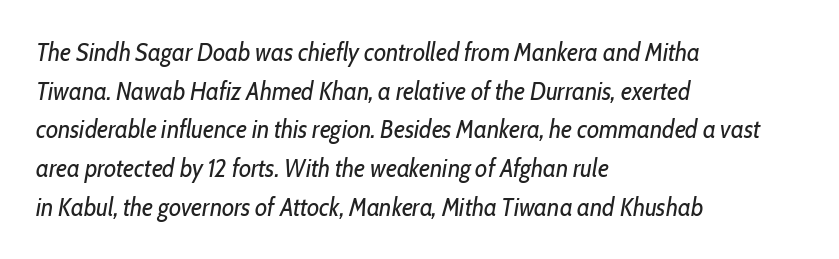
Is the block centered? No — it sits flush against the left margin. The passage shown is not underscored anywhere. When letters slant like this, we call the style italic. Characters follow at the spacing the type designer built in.
